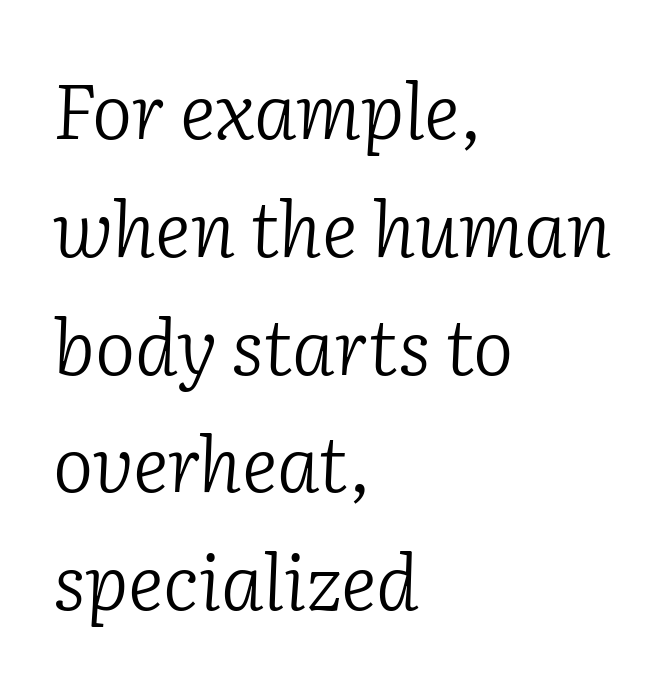
{"serif": "yes", "italic": "yes", "lean": "right", "slant_degrees": 2, "bold": "no", "weight": "light", "width": "normal", "stroke_contrast": "low", "x_height": "medium", "monospaced": "no", "underline": "no", "align": "left", "line_spacing": "normal", "line_spacing_ratio": 1.55, "letter_spacing": "normal", "letter_spacing_em": 0.0, "glyph_px": 76}
